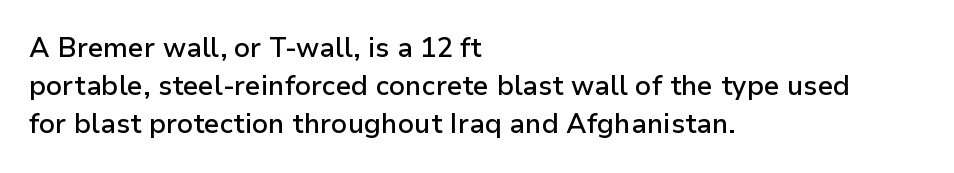
The image shows 27 px text type, upright; set left-aligned, normal line spacing (1.41x), normal letter spacing, not underlined.
